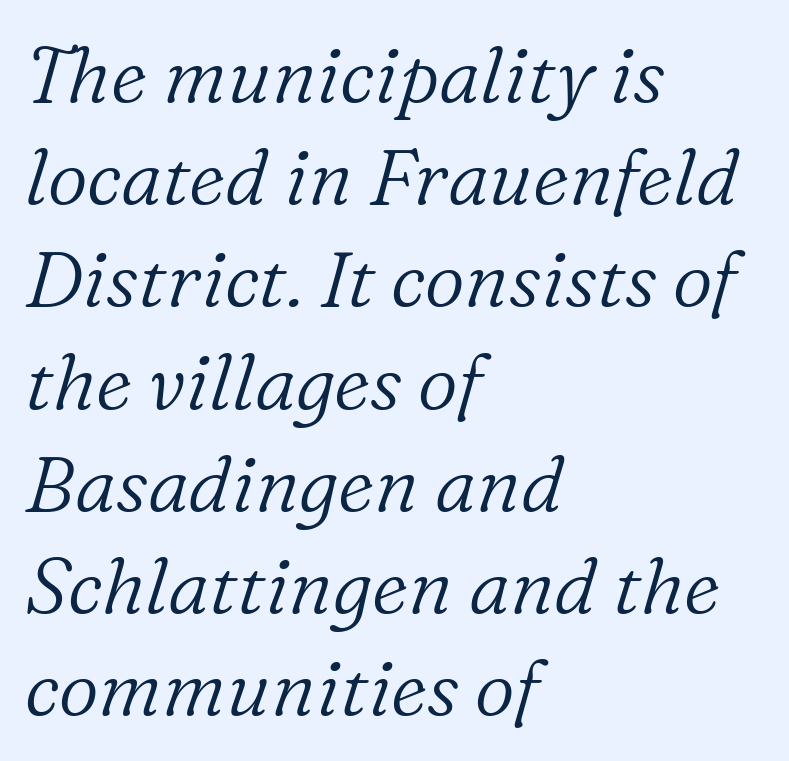
{"serif": "yes", "italic": "yes", "lean": "right", "slant_degrees": 16, "bold": "no", "weight": "light", "width": "normal", "stroke_contrast": "low", "x_height": "medium", "monospaced": "no", "underline": "no", "align": "left", "line_spacing": "normal", "line_spacing_ratio": 1.31, "letter_spacing": "normal", "letter_spacing_em": 0.0, "glyph_px": 78}
